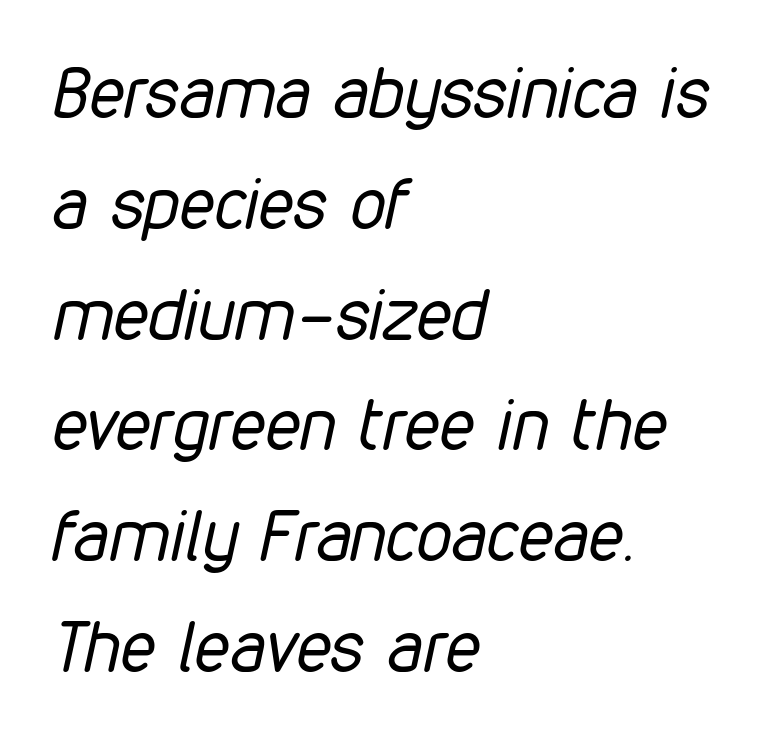
The type is set solid horizontally, with unmodified tracking. The letters advance in unequal steps, a hallmark of proportional type. The text block is weighted toward the left margin, trailing off unevenly rightward. Quick note: underline off.
